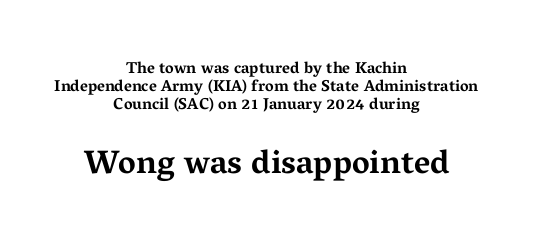
Every row of glyphs is offset so its center matches the block's center. These lines keep a tight, regular rhythm from letter to letter. Every stem runs plumb, perpendicular to the baseline. To sum up the face: it has serifs. Leading is clearly below the norm, producing a dense column.
